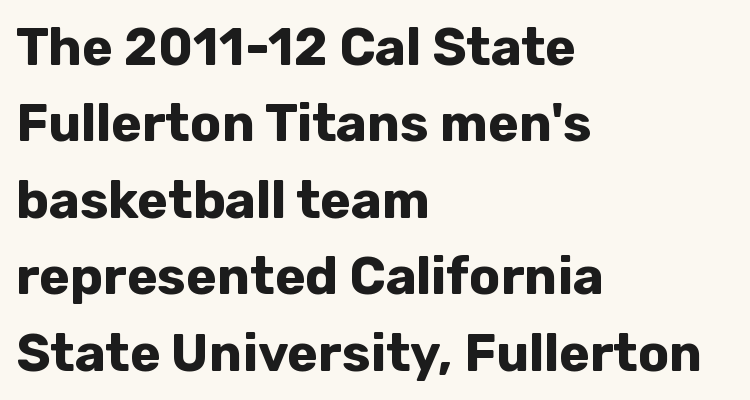
The image shows 52 px bold sans-serif type, upright; set left-aligned, normal line spacing (1.47x), normal letter spacing, not underlined; low stroke contrast and a medium x-height.
